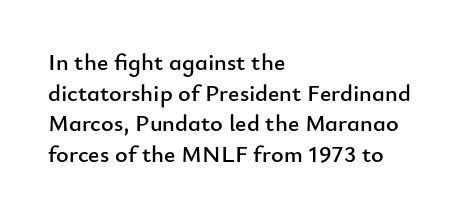
These lines stack with their left ends in a neat column. This sample uses plain, unmodified letter spacing. Rows of type keep a routine distance in the vertical direction. The glyphs are unaccompanied by any horizontal stroke below them. Vertical strokes here are truly vertical.
